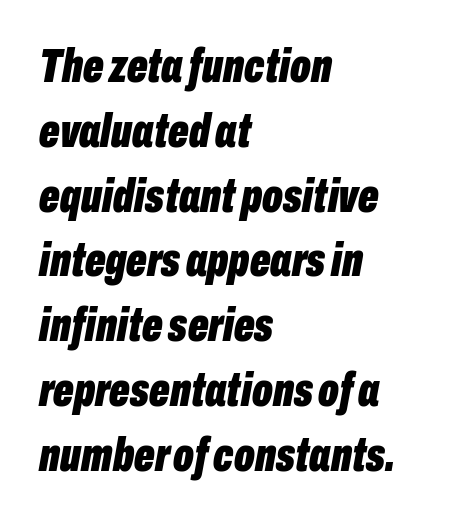
Here the designer chose a conventional face with non-uniform glyph widths. If you measured baseline to baseline, you'd find a middling distance. Underlining? Definitely not there. The line texture is even and compact thanks to regular tracking.
